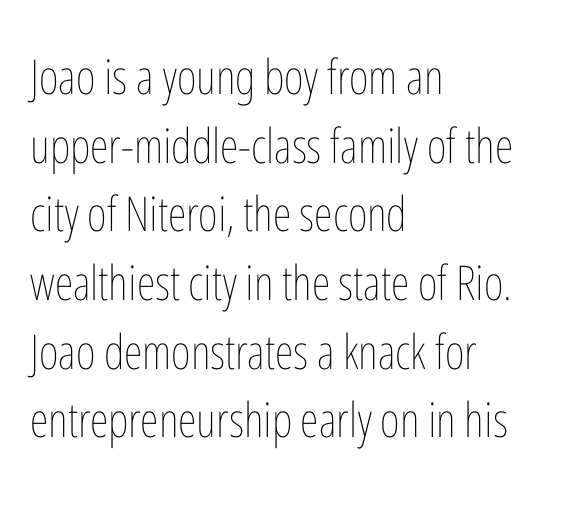
The type sits square on the baseline with zero lean. The rag falls on the right side of this text block. Stem width sits at or under what a default text font uses. Proportional: the letters do not fall into vertical columns.
